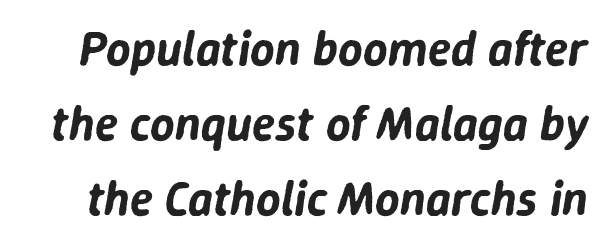
The image shows 48 px text type, italic (leaning right); set normal line spacing (1.56x), normal letter spacing, not underlined; low stroke contrast and a medium x-height.
